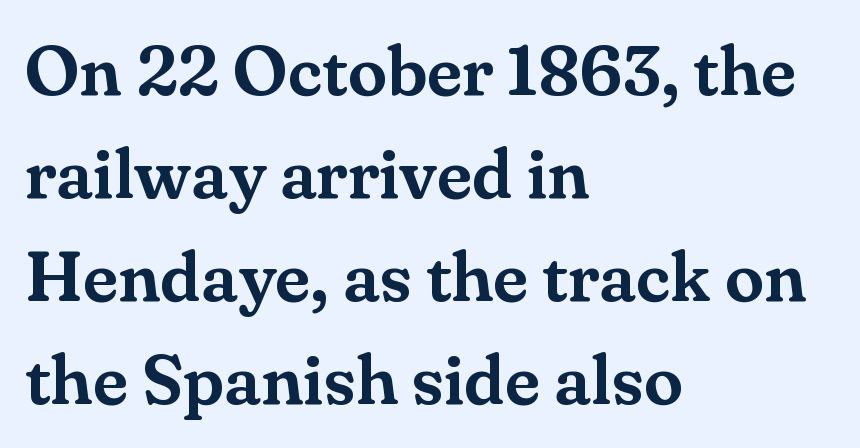
Q: Is the text italic (slanted)? A: No, it is upright.
Q: Is the typeface a serif or a sans-serif typeface? A: Serif.
Q: Is the text underlined? A: No.
Q: How is the paragraph aligned? A: Left-aligned.
Q: Is the spacing between letters normal or unusually wide? A: Normal.
Q: Is the spacing between lines tight, normal or loose? A: Normal.
Q: Width (condensed, normal, or wide)? A: Normal.
Q: Stroke contrast? A: Medium.
Q: x-height? A: Small.
Q: Monospaced? A: No.
